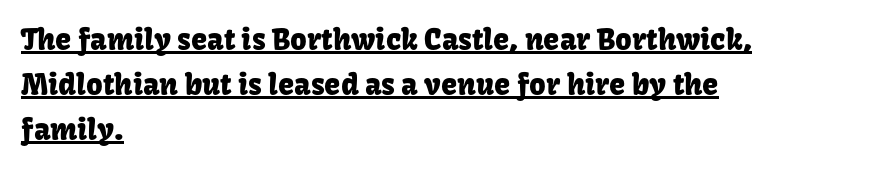
The horizontal fit of the characters is conventional and even. The type family on display is of the sans-serif kind. Each letter keeps its own natural width here, so spacing adapts to shape. Each line of the rendering has a horizontal stroke beneath the glyphs.
